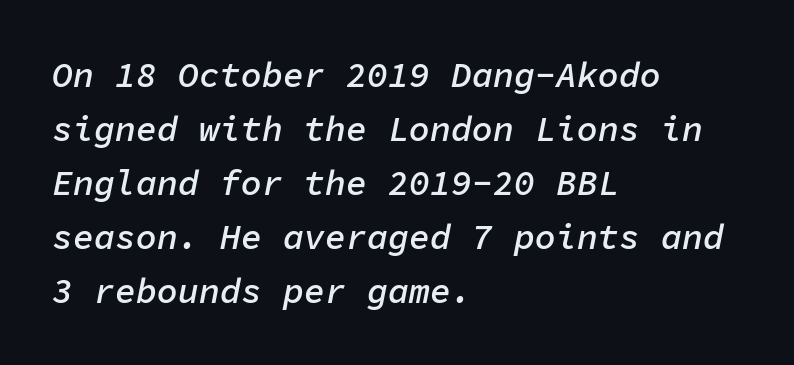
The image shows 35 px semibold type, italic (leaning right), monospaced; set left-aligned, normal line spacing (1.54x), normal letter spacing, not underlined; low stroke contrast and a medium x-height.
